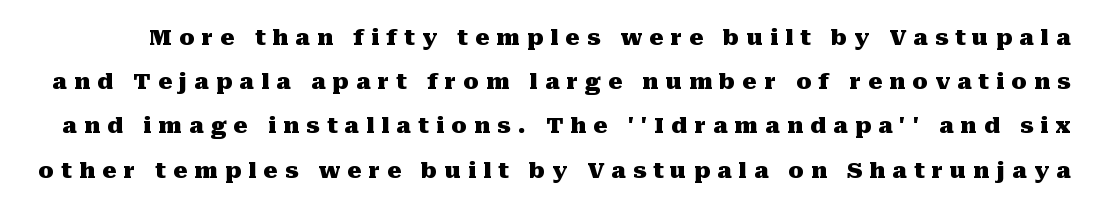
Q: Is the text bold? A: Yes.
Q: Is the text italic (slanted)? A: No, it is upright.
Q: Is the text underlined? A: No.
Q: Is the spacing between letters normal or unusually wide? A: Unusually wide.
Q: Is the spacing between lines tight, normal or loose? A: Loose.
